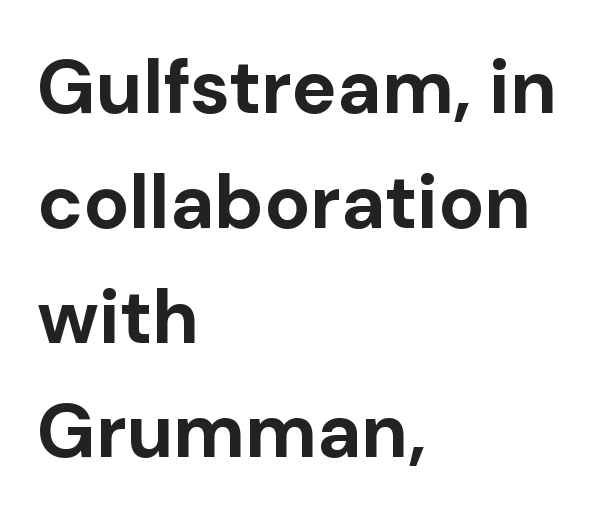
Q: Is the text bold? A: Yes.
Q: Is the text italic (slanted)? A: No, it is upright.
Q: Is the typeface a serif or a sans-serif typeface? A: Sans-serif.
Q: Is the text underlined? A: No.
Q: How is the paragraph aligned? A: Left-aligned.
Q: Is the spacing between letters normal or unusually wide? A: Normal.
Q: Is the spacing between lines tight, normal or loose? A: Normal.
Q: Width (condensed, normal, or wide)? A: Normal.
Q: Stroke contrast? A: Low.
Q: x-height? A: Medium.
Q: Monospaced? A: No.
